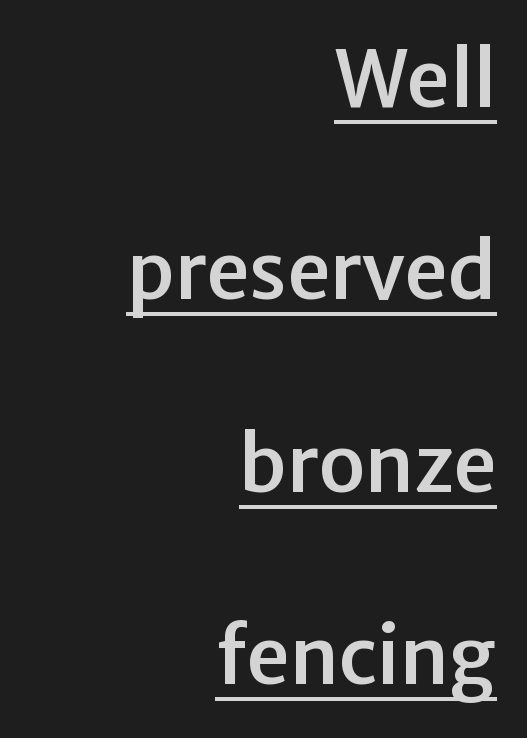
{"serif": "no", "italic": "no", "width": "normal", "stroke_contrast": "low", "x_height": "medium", "monospaced": "no", "underline": "yes", "align": "right", "line_spacing": "loose", "line_spacing_ratio": 2.5, "letter_spacing": "normal", "letter_spacing_em": 0.0, "glyph_px": 77}
